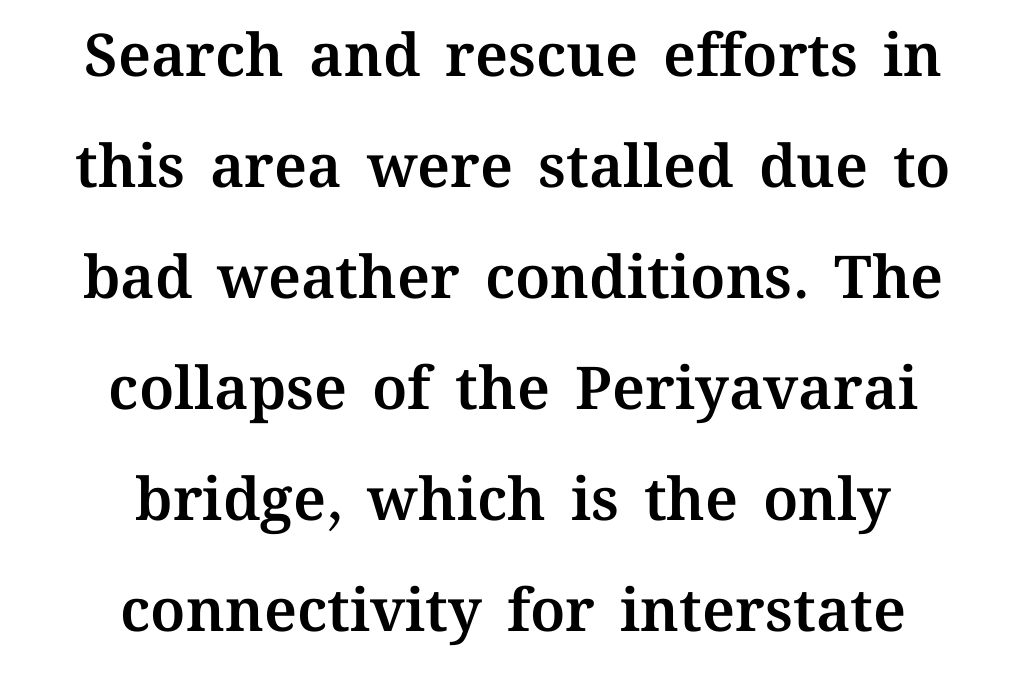
Posture: vertical. If you folded the block vertically in half, each line would mirror itself in length. Observe the ordinary spacing: letters are neighbours, not strangers. The glyphs are unaccompanied by any horizontal stroke below them.
